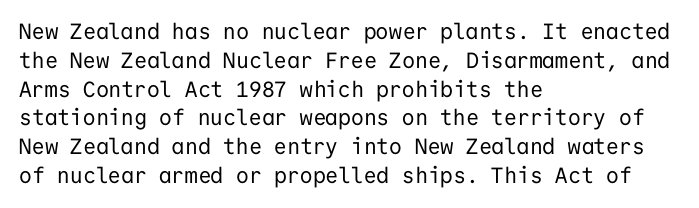
No extra ink here — the face is not bold. The ragged edge is on the right, which tells us the setting is flush left. Decoration check: the copy has no underline. Between one letter and the next there's only the usual sliver of space. No italicization has been applied; the sample stays upright. Successive baselines arrive at the customary interval.
